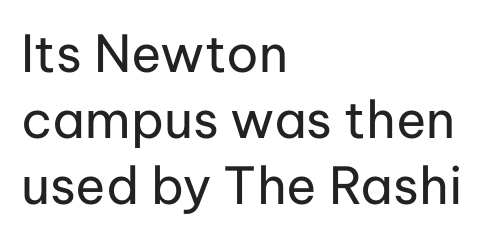
The image shows 51 px regular-weight sans-serif type, upright; set left-aligned, normal line spacing (1.29x), normal letter spacing, not underlined; low stroke contrast and a medium x-height.
